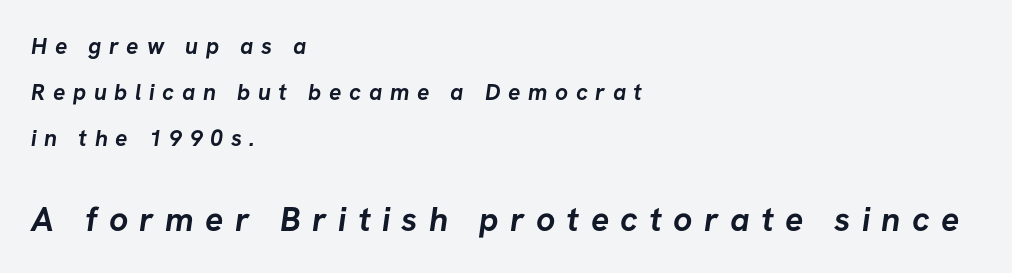
{"serif": "no", "bold": "yes", "weight": "semibold", "width": "normal", "stroke_contrast": "low", "x_height": "medium", "monospaced": "no", "underline": "no", "align": "left", "line_spacing": "loose", "line_spacing_ratio": 2.01, "letter_spacing": "wide", "letter_spacing_em": 0.33, "larger_block": "second", "size_ratio": 1.48, "glyph_px": 34}
